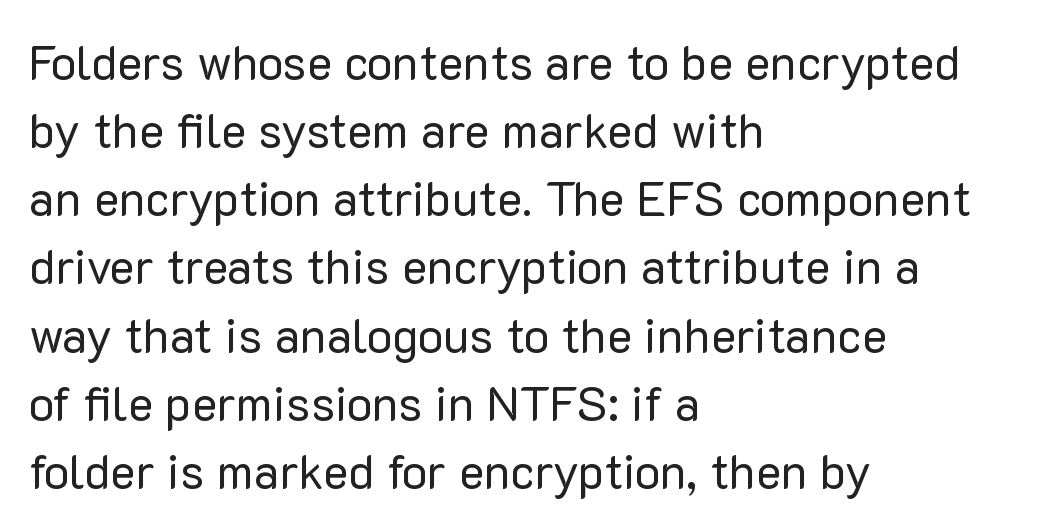
Looks like regular typesetting: each glyph gets only the width it needs. The designer left line spacing at the default. This sample uses a sans-serif face. Letter spacing: default.
